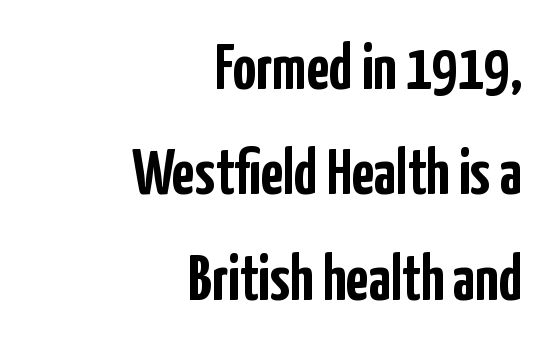
The glyphs in this specimen are sans serif. Letters rest on an invisible, unmarked baseline. Each letter keeps its own natural width here, so spacing adapts to shape. The rendering uses a moderate line-height, typical for paragraphs.
